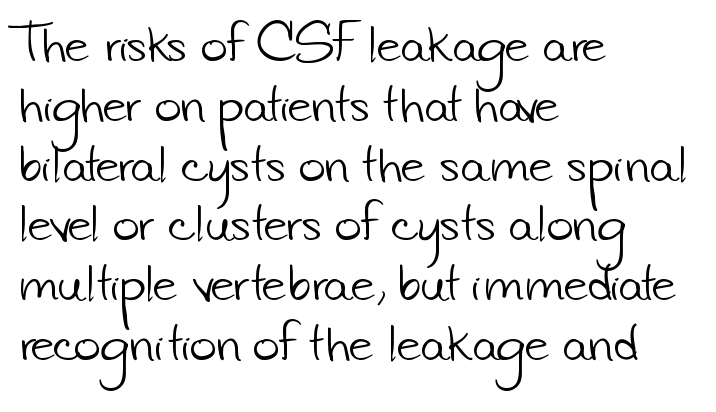
Q: Is the text bold? A: No.
Q: Is the typeface a serif or a sans-serif typeface? A: Sans-serif.
Q: Is the text underlined? A: No.
Q: How is the paragraph aligned? A: Left-aligned.
Q: Is the spacing between letters normal or unusually wide? A: Normal.
Q: Is the spacing between lines tight, normal or loose? A: Normal.
Q: Width (condensed, normal, or wide)? A: Normal.
Q: Stroke contrast? A: Low.
Q: x-height? A: Small.
Q: Monospaced? A: No.
